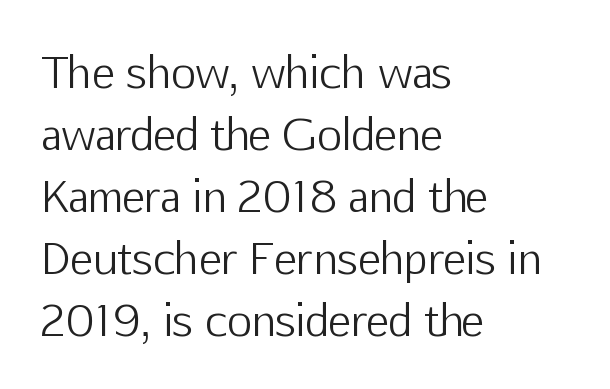
{"serif": "no", "italic": "no", "bold": "no", "weight": "light", "width": "normal", "stroke_contrast": "low", "x_height": "medium", "monospaced": "no", "underline": "no", "align": "left", "line_spacing": "normal", "line_spacing_ratio": 1.44, "letter_spacing": "normal", "letter_spacing_em": 0.0, "glyph_px": 43}
